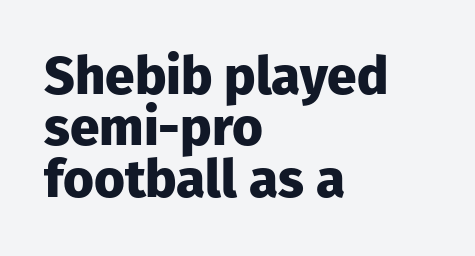
The image shows 53 px heavy sans-serif type, upright; set left-aligned, tight line spacing (0.97x), normal letter spacing, not underlined; low stroke contrast and a medium x-height.
